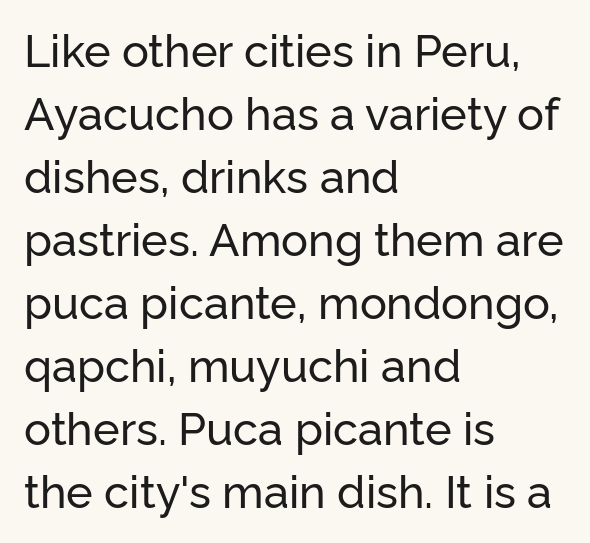
{"serif": "no", "italic": "no", "width": "normal", "stroke_contrast": "low", "x_height": "medium", "monospaced": "no", "underline": "no", "align": "left", "line_spacing": "normal", "line_spacing_ratio": 1.4, "letter_spacing": "normal", "letter_spacing_em": 0.0, "glyph_px": 45}
